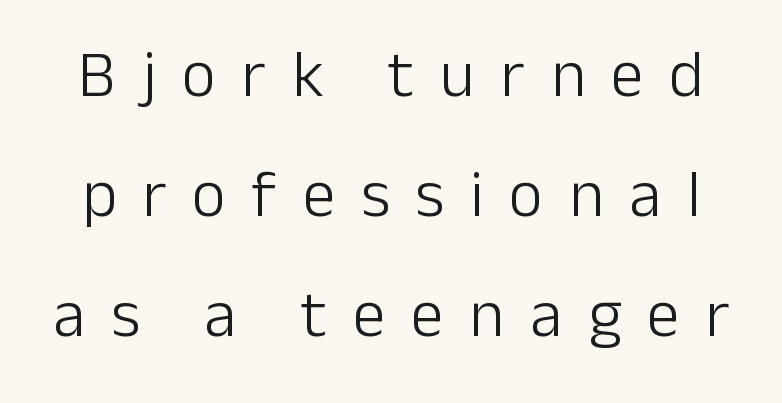
Q: Is the text bold? A: No.
Q: Is the text italic (slanted)? A: No, it is upright.
Q: Is the typeface a serif or a sans-serif typeface? A: Sans-serif.
Q: Is the text underlined? A: No.
Q: Is the spacing between letters normal or unusually wide? A: Unusually wide.
Q: Width (condensed, normal, or wide)? A: Normal.
Q: Stroke contrast? A: Low.
Q: x-height? A: Medium.
Q: Monospaced? A: No.
